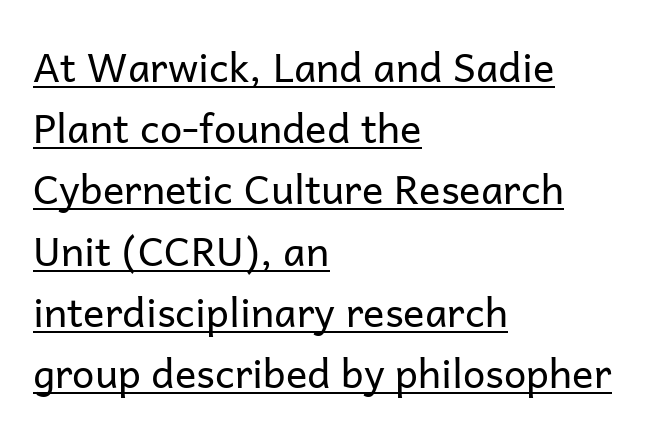
The image shows 40 px regular-weight sans-serif type, upright; set left-aligned, normal line spacing (1.53x), normal letter spacing, underlined; low stroke contrast and a medium x-height.
